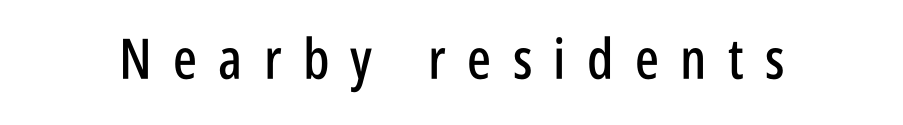
{"serif": "no", "italic": "no", "width": "condensed", "stroke_contrast": "low", "x_height": "large", "monospaced": "no", "underline": "no", "letter_spacing": "wide", "letter_spacing_em": 0.38, "glyph_px": 56}
